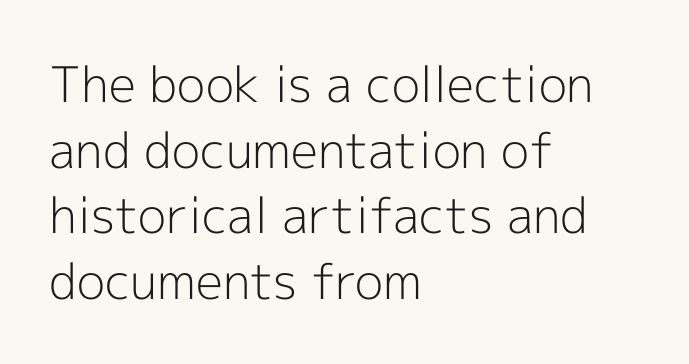
{"serif": "no", "italic": "no", "bold": "no", "weight": "light", "width": "normal", "x_height": "medium", "monospaced": "no", "underline": "no", "align": "left", "line_spacing": "normal", "line_spacing_ratio": 1.34, "letter_spacing": "normal", "letter_spacing_em": 0.0, "glyph_px": 49}
